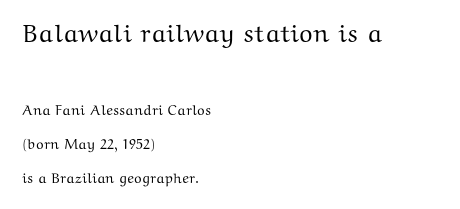
The image shows 25 px text type, upright; set left-aligned, loose line spacing (2.44x), normal letter spacing, not underlined; the first (top) block is 1.79x larger.
